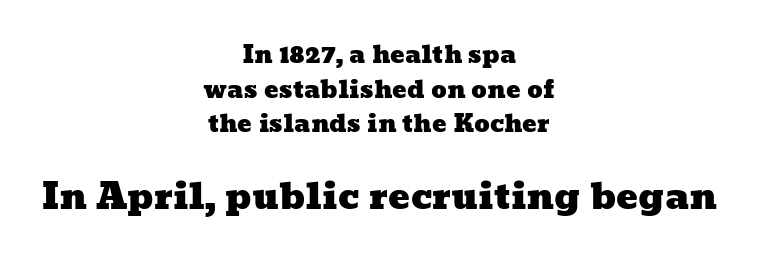
{"width": "wide", "stroke_contrast": "low", "x_height": "medium", "monospaced": "no", "underline": "no", "align": "center", "line_spacing": "normal", "line_spacing_ratio": 1.44, "letter_spacing": "normal", "letter_spacing_em": 0.0, "larger_block": "second", "size_ratio": 1.5, "glyph_px": 36}
